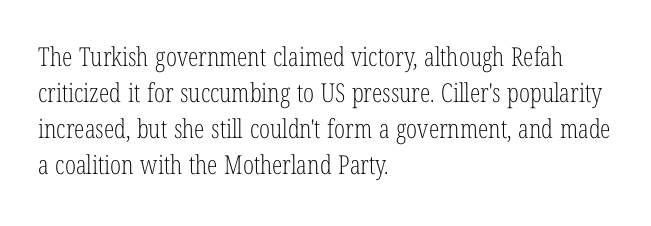
{"italic": "no", "bold": "no", "underline": "no", "align": "left", "line_spacing": "normal", "line_spacing_ratio": 1.39, "letter_spacing": "normal", "letter_spacing_em": 0.0, "glyph_px": 26}
